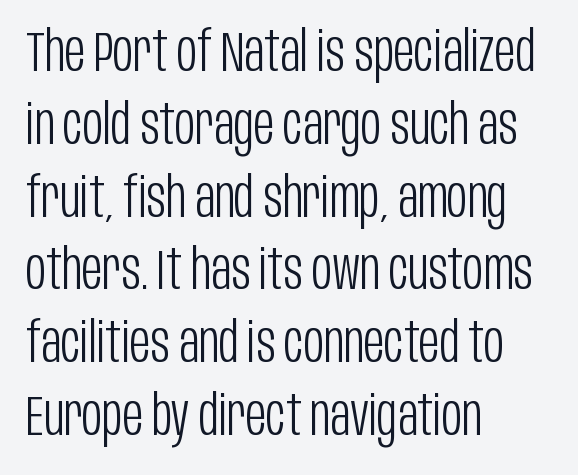
Regarding leading, the lines here are spaced in the standard way. Character widths vary here, with narrow letters taking less room than wide ones. Descenders hang freely into open space. Grotesque or geometric, the face here clearly has no serifs.
